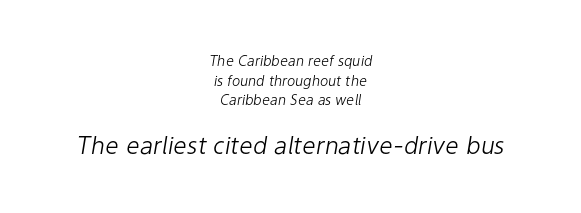
{"italic": "yes", "lean": "right", "slant_degrees": 9, "bold": "no", "underline": "no", "align": "center", "line_spacing": "normal", "line_spacing_ratio": 1.41, "letter_spacing": "normal", "letter_spacing_em": 0.0, "larger_block": "second", "size_ratio": 1.71, "glyph_px": 24}
